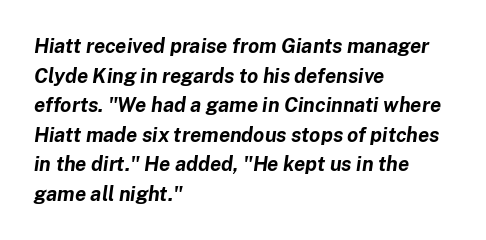
The image shows 20 px bold type, italic (leaning right); set left-aligned, normal line spacing (1.48x), normal letter spacing, not underlined.
